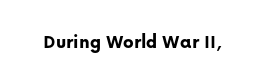
The rendering keeps characters at their native spacing. Underlining? Definitely not there. Nope, not italic — everything's standing straight. Set as a true bold cut, around the 700 mark.
